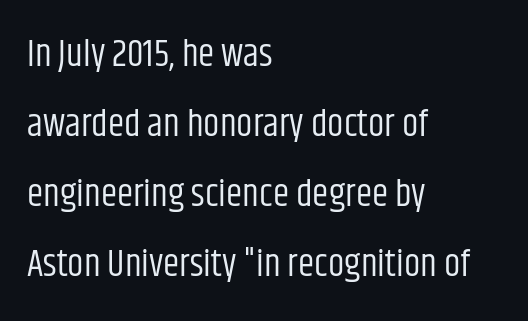
This reads as an unemphasized weight, regular at the heaviest. Bare-footed words on every line. The typography opts for an upright posture over an oblique one. Tracking value appears to be zero — textbook default spacing.
